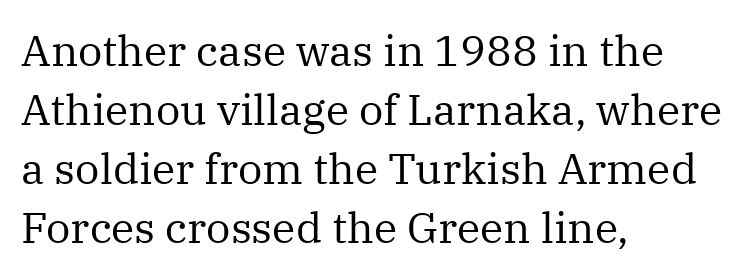
The image shows 43 px regular-weight serif type, upright; set left-aligned, normal line spacing (1.37x), normal letter spacing, not underlined; medium stroke contrast and a medium x-height.
